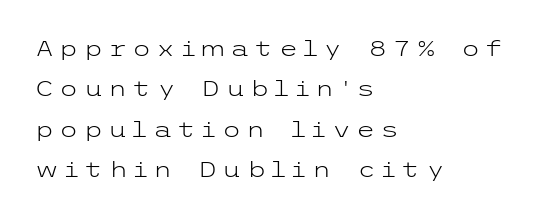
The image shows 22 px text type, upright; set left-aligned, line spacing 1.84x, unusually wide letter spacing (+0.23 em), not underlined.
